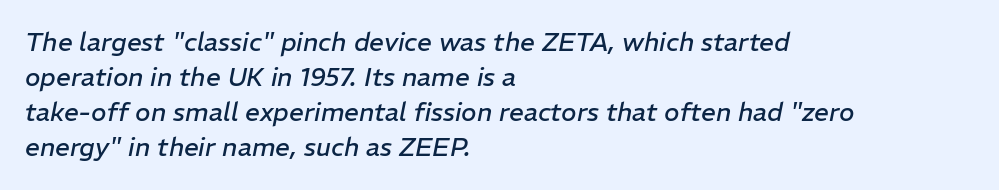
Q: Is the text bold? A: No.
Q: Is the text italic (slanted)? A: Yes, it leans right by about 11 degrees.
Q: Is the text underlined? A: No.
Q: How is the paragraph aligned? A: Left-aligned.
Q: Is the spacing between letters normal or unusually wide? A: Normal.
Q: Is the spacing between lines tight, normal or loose? A: Normal.
